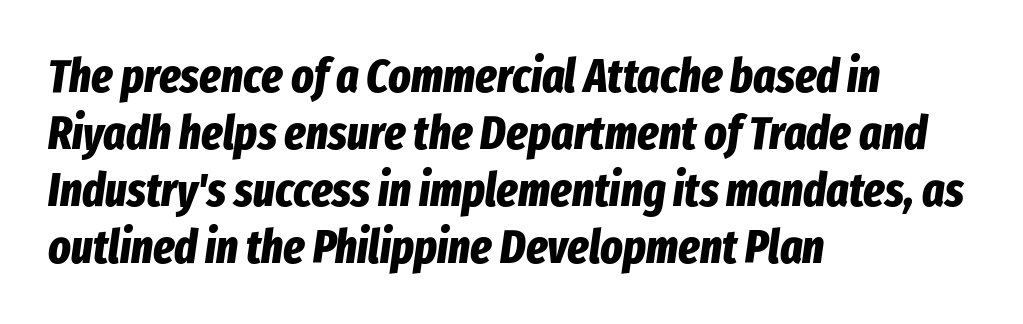
Q: Is the text bold? A: Yes.
Q: Is the text italic (slanted)? A: Yes, it leans right by about 8 degrees.
Q: Is the text underlined? A: No.
Q: How is the paragraph aligned? A: Left-aligned.
Q: Is the spacing between letters normal or unusually wide? A: Normal.
Q: Width (condensed, normal, or wide)? A: Condensed.
Q: Stroke contrast? A: Low.
Q: x-height? A: Medium.
Q: Monospaced? A: No.
